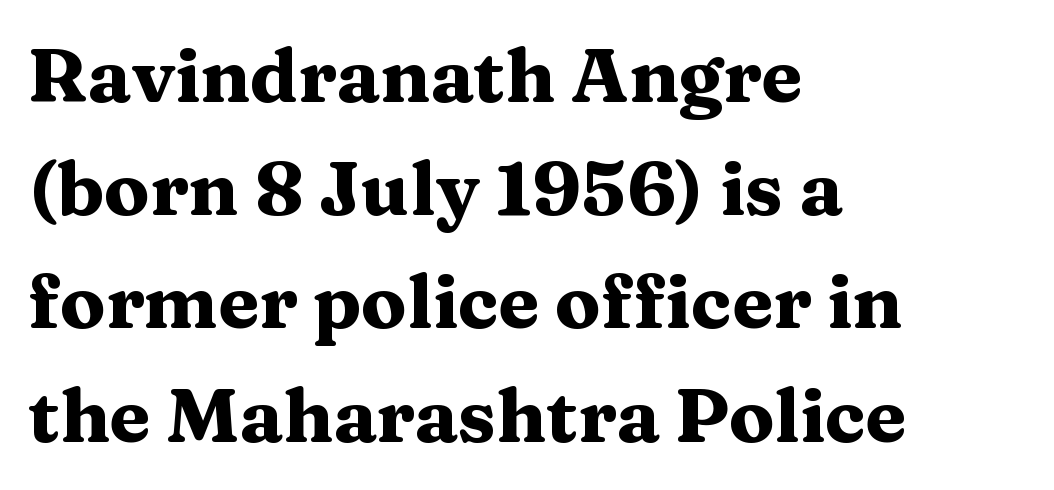
This rendering leaves character spacing at its baseline value. A classic flush-left, rag-right setting is used for this passage. These lines sit exactly where default settings would place them. I'd call this a serif setting — the letters wear small feet. The zone under the glyphs is completely vacant.
